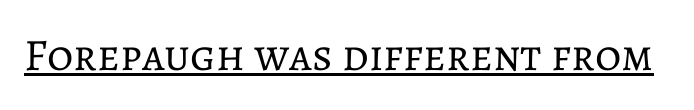
The image shows 45 px regular-weight type, upright; set normal letter spacing, underlined; low stroke contrast and a medium x-height.
